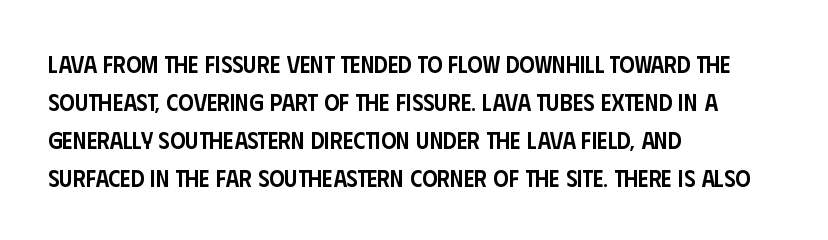
The image shows 24 px text type, upright; set left-aligned, normal line spacing (1.58x), normal letter spacing, not underlined.
